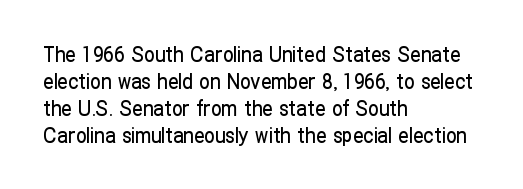
No word sits above an underline. Rendered with straight, roman letterforms. A typesetter would call this leading conventional body-copy spacing. Nothing unusual about the tracking: characters are spaced as the font intends. Line starts are locked; line ends wander.
